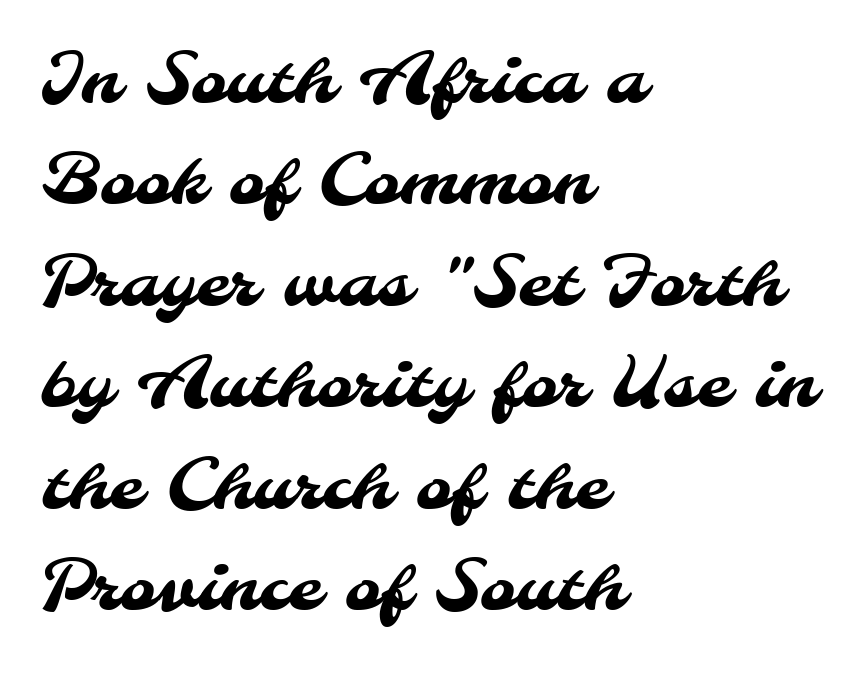
{"serif": "no", "width": "normal", "stroke_contrast": "medium", "x_height": "small", "monospaced": "no", "underline": "no", "align": "left", "line_spacing": "normal", "line_spacing_ratio": 1.47, "letter_spacing": "normal", "letter_spacing_em": 0.0, "glyph_px": 69}
